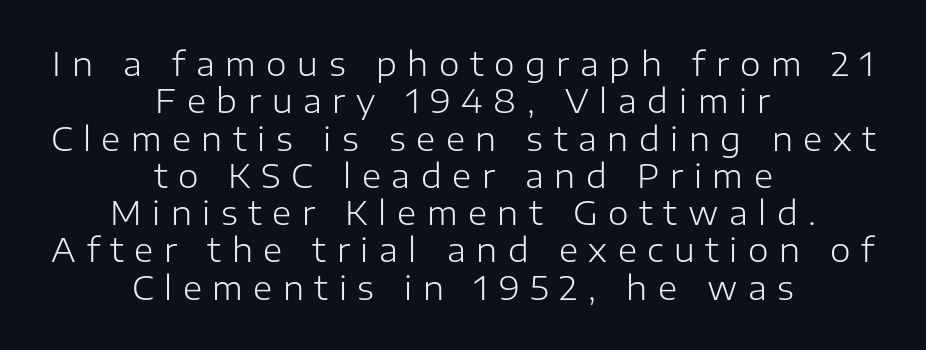
{"serif": "no", "italic": "no", "bold": "no", "weight": "light", "width": "normal", "stroke_contrast": "low", "x_height": "medium", "monospaced": "no", "underline": "no", "align": "center", "line_spacing": "tight", "line_spacing_ratio": 1.13, "letter_spacing": "wide", "letter_spacing_em": 0.32, "glyph_px": 33}
